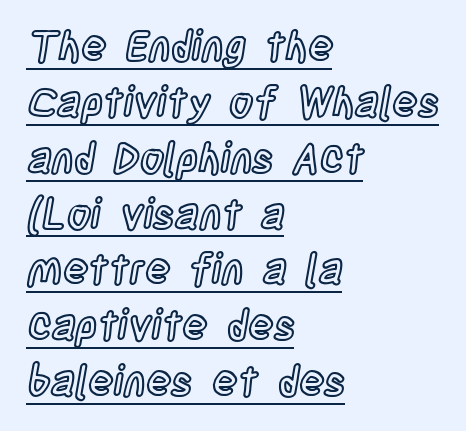
The typesetter chose a ragged-right arrangement here. The type is set solid horizontally, with unmodified tracking. Decoration check: the copy is underlined. These lines sit exactly where default settings would place them.
